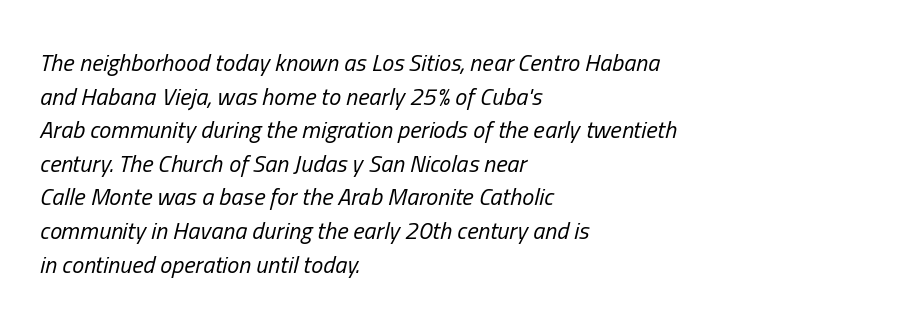
Q: Is the text bold? A: No.
Q: Is the text italic (slanted)? A: Yes, it leans right by about 13 degrees.
Q: Is the text underlined? A: No.
Q: How is the paragraph aligned? A: Left-aligned.
Q: Is the spacing between letters normal or unusually wide? A: Normal.
Q: Is the spacing between lines tight, normal or loose? A: Normal.
